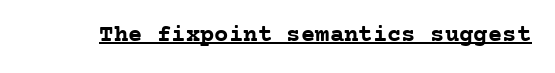
{"italic": "no", "bold": "yes", "underline": "yes", "letter_spacing": "normal", "letter_spacing_em": 0.0, "glyph_px": 24}
